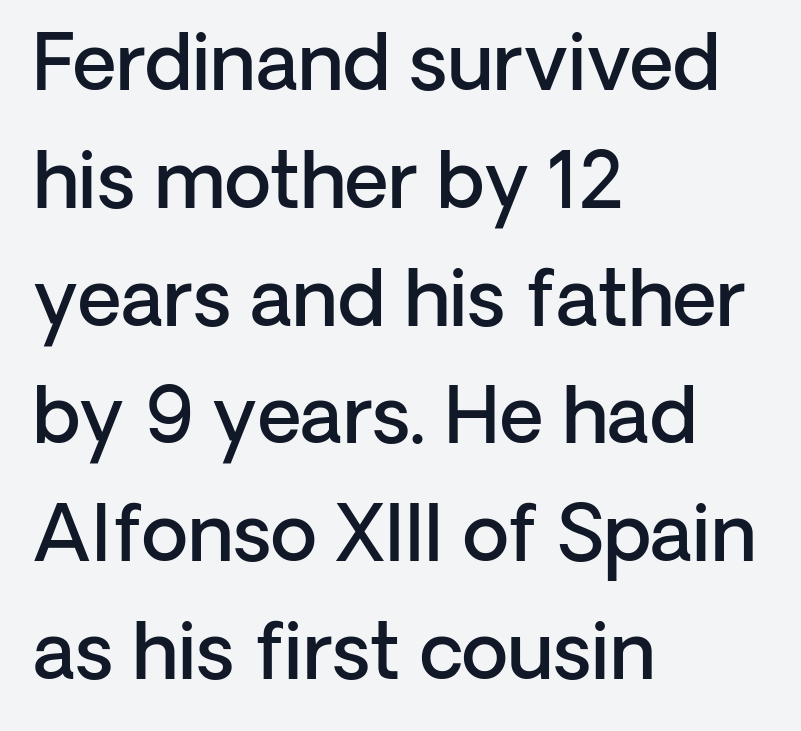
Tracking here is standard; glyphs follow each other at the usual distance. A typesetter would call this proportional, since set widths differ per character. Ascenders rise straight up at ninety degrees. The block of text has a typical density, with ordinary space between rows. No feet cap the strokes, marking this as sans-serif type. Emphasis by weight is partial: semibold.
